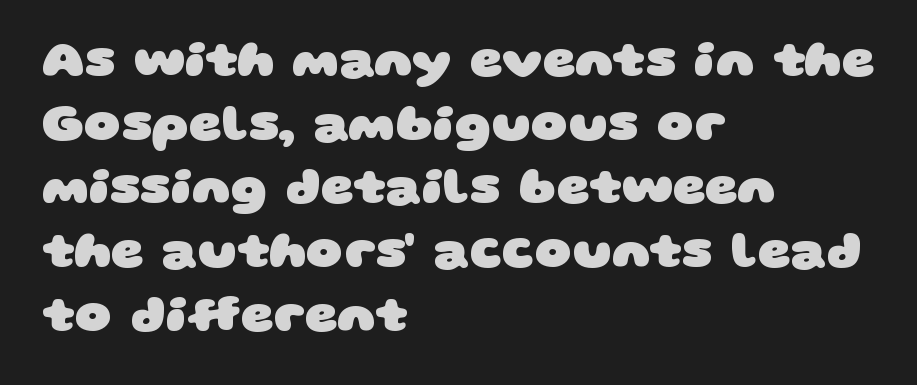
Character widths vary here, with narrow letters taking less room than wide ones. All the whitespace from short lines collects on the right. Summary of weight: heavy, a full bold. The rendering shows plain stroke endings on the letterforms — a sans-serif design. The rendering keeps characters at their native spacing.
